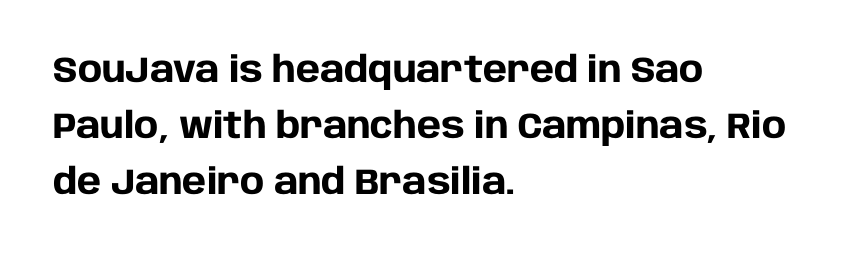
Q: Is the text bold? A: Yes.
Q: Is the text italic (slanted)? A: No, it is upright.
Q: Is the typeface a serif or a sans-serif typeface? A: Sans-serif.
Q: Is the text underlined? A: No.
Q: How is the paragraph aligned? A: Left-aligned.
Q: Is the spacing between letters normal or unusually wide? A: Normal.
Q: Is the spacing between lines tight, normal or loose? A: Normal.
Q: Width (condensed, normal, or wide)? A: Normal.
Q: Stroke contrast? A: Low.
Q: x-height? A: Large.
Q: Monospaced? A: No.
